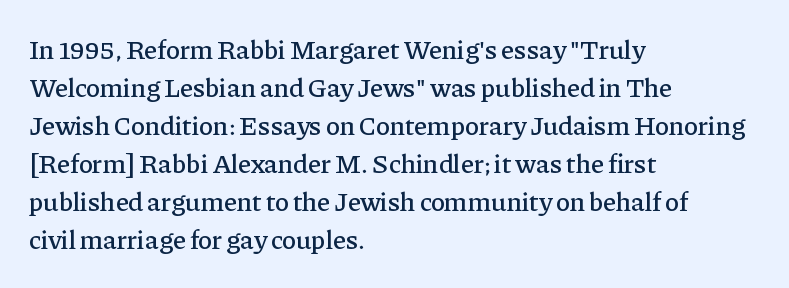
The image shows 27 px text type, upright; set left-aligned, normal line spacing (1.41x), normal letter spacing, not underlined.
